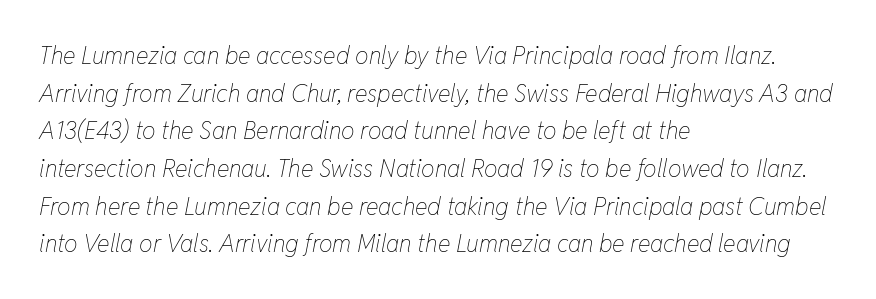
Q: Is the text bold? A: No.
Q: Is the text italic (slanted)? A: Yes, it leans right by about 11 degrees.
Q: Is the text underlined? A: No.
Q: How is the paragraph aligned? A: Left-aligned.
Q: Is the spacing between letters normal or unusually wide? A: Normal.
Q: Is the spacing between lines tight, normal or loose? A: Normal.
